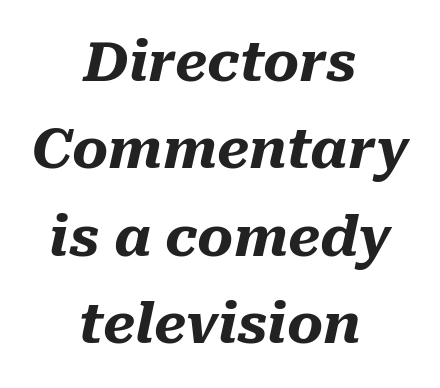
{"italic": "yes", "lean": "right", "slant_degrees": 10, "bold": "yes", "weight": "heavy", "width": "normal", "stroke_contrast": "medium", "x_height": "medium", "monospaced": "no", "underline": "no", "align": "center", "line_spacing": "normal", "line_spacing_ratio": 1.59, "letter_spacing": "normal", "letter_spacing_em": 0.0, "glyph_px": 55}
